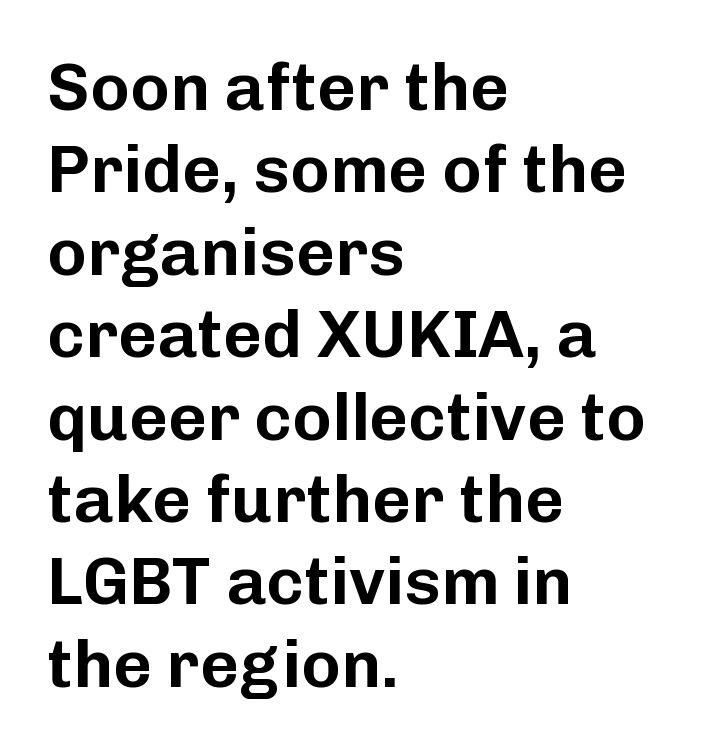
The image shows 67 px sans-serif type, upright; set left-aligned, line spacing 1.23x, normal letter spacing, not underlined; low stroke contrast and a medium x-height.
